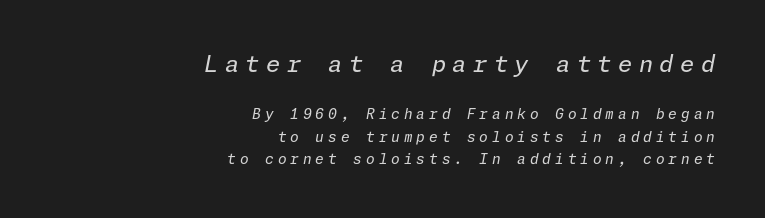
The image shows 23 px text type, italic (leaning right); set right-aligned, normal line spacing (1.6x), unusually wide letter spacing (+0.28 em), not underlined; the first (top) block is 1.64x larger.
